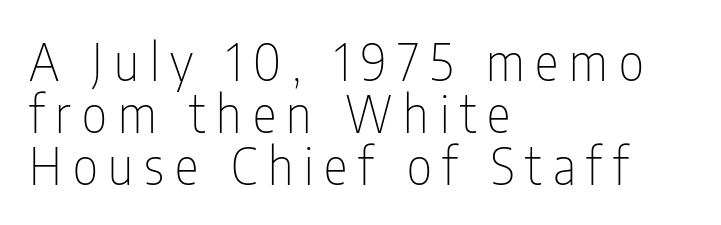
{"serif": "no", "italic": "no", "bold": "no", "weight": "thin", "width": "condensed", "stroke_contrast": "low", "x_height": "medium", "monospaced": "no", "underline": "no", "align": "left", "line_spacing": "tight", "line_spacing_ratio": 1.04, "letter_spacing": "wide", "letter_spacing_em": 0.22, "glyph_px": 50}
